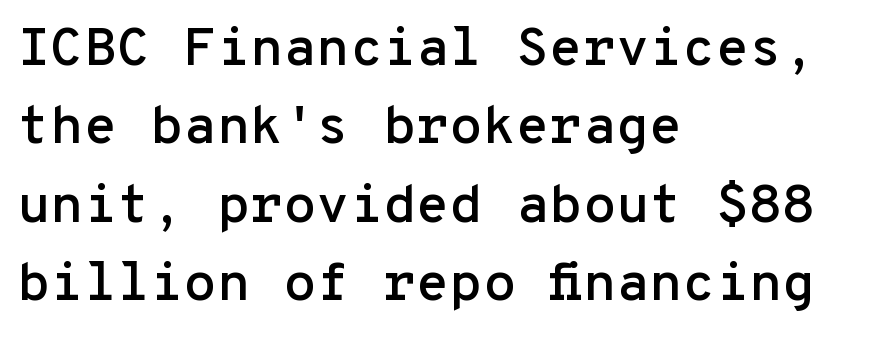
Q: Is the text italic (slanted)? A: No, it is upright.
Q: Is the typeface a serif or a sans-serif typeface? A: Sans-serif.
Q: Is the text underlined? A: No.
Q: How is the paragraph aligned? A: Left-aligned.
Q: Is the spacing between letters normal or unusually wide? A: Normal.
Q: Is the spacing between lines tight, normal or loose? A: Normal.
Q: Width (condensed, normal, or wide)? A: Normal.
Q: Stroke contrast? A: Low.
Q: x-height? A: Medium.
Q: Monospaced? A: Yes.
